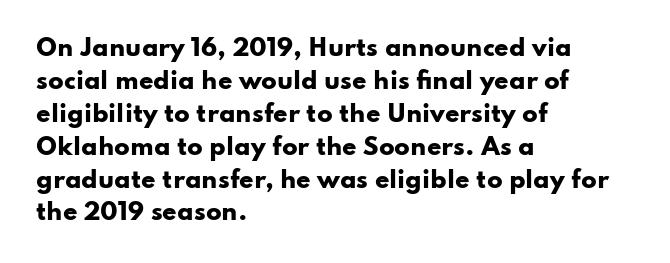
The image shows 23 px bold type, upright; set left-aligned, normal line spacing (1.43x), normal letter spacing, not underlined.
